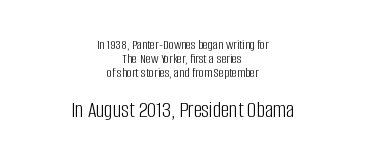
This sample uses plain, unmodified letter spacing. Line starts and ends both wander, symmetrically. No heavy texture on the line: the type isn't bold. Size hierarchy here favors the trailing block over the leading one. The font's upright variant was chosen for this text. A typesetter would call this leading minimal, almost set solid.
